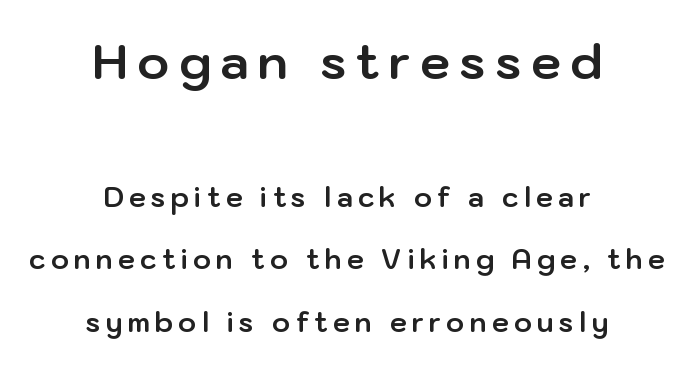
The image shows 48 px bold sans-serif type, upright; set centered, loose line spacing (2.32x), unusually wide letter spacing (+0.2 em), not underlined; the first (top) block is 1.78x larger; low stroke contrast and a medium x-height.
